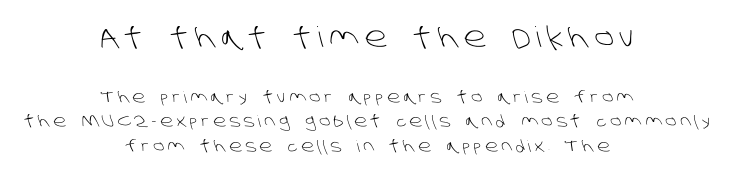
Honestly, the letter spacing is so wide it's the main thing you notice. Letterform terminals end flat and unadorned throughout the passage. The area under the type is left untouched. Reading down the block, each line starts at a different indent, mirrored at its end. Note the varied advance widths — an 'i' is clearly narrower than an 'm'.
